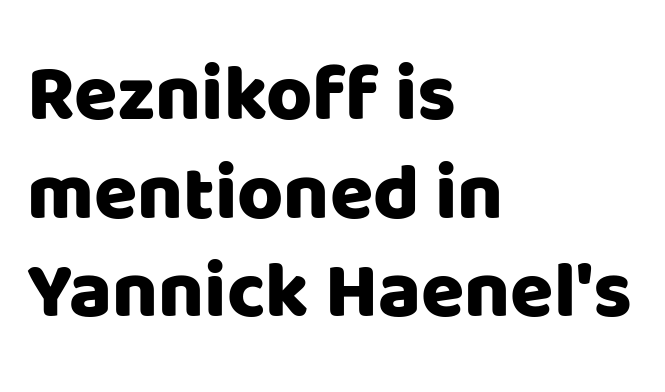
The letters advance in unequal steps, a hallmark of proportional type. A clean baseline with only descenders dipping below it. Quick note: interline space is typical. Horizontal alignment here is leftward, the default for most running prose.
